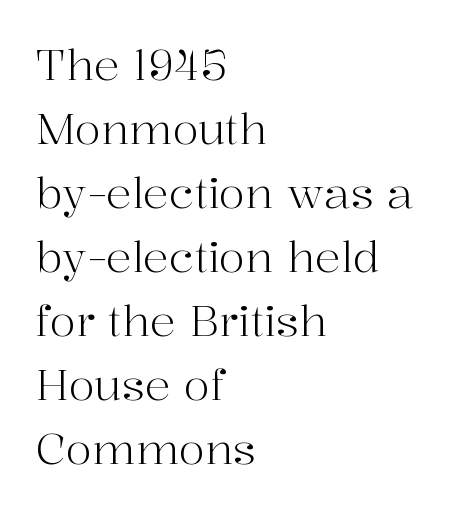
The image shows 43 px light serif type, upright; set left-aligned, normal line spacing (1.49x), normal letter spacing, not underlined; high stroke contrast and a medium x-height.
